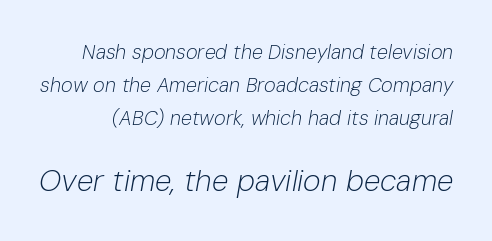
{"italic": "yes", "lean": "right", "slant_degrees": 10, "bold": "no", "weight": "light", "width": "normal", "stroke_contrast": "low", "x_height": "medium", "monospaced": "no", "underline": "no", "line_spacing": "normal", "line_spacing_ratio": 1.64, "letter_spacing": "normal", "letter_spacing_em": 0.0, "larger_block": "second", "size_ratio": 1.5, "glyph_px": 30}
